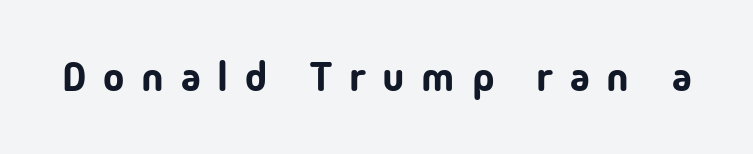
Q: Is the text italic (slanted)? A: No, it is upright.
Q: Is the typeface a serif or a sans-serif typeface? A: Sans-serif.
Q: Is the text underlined? A: No.
Q: Is the spacing between letters normal or unusually wide? A: Unusually wide.
Q: Width (condensed, normal, or wide)? A: Normal.
Q: Stroke contrast? A: Low.
Q: x-height? A: Medium.
Q: Monospaced? A: No.
